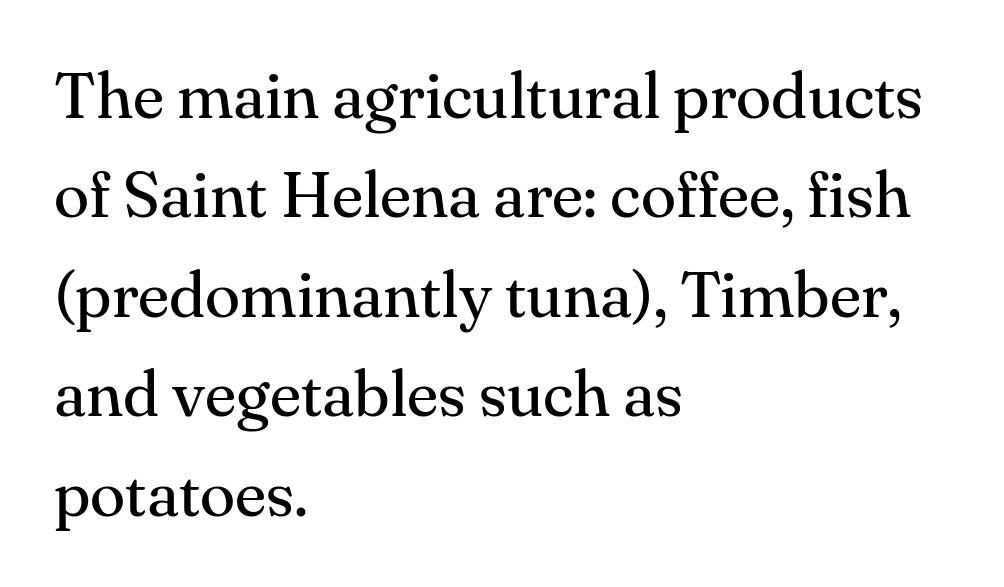
Small tapered or slab feet sit at the stroke ends, so this counts as serif. The face used here is rendered with its standard letterfit. These glyphs show unthickened strokes, regular width or finer. Each letter keeps its own natural width here, so spacing adapts to shape.
